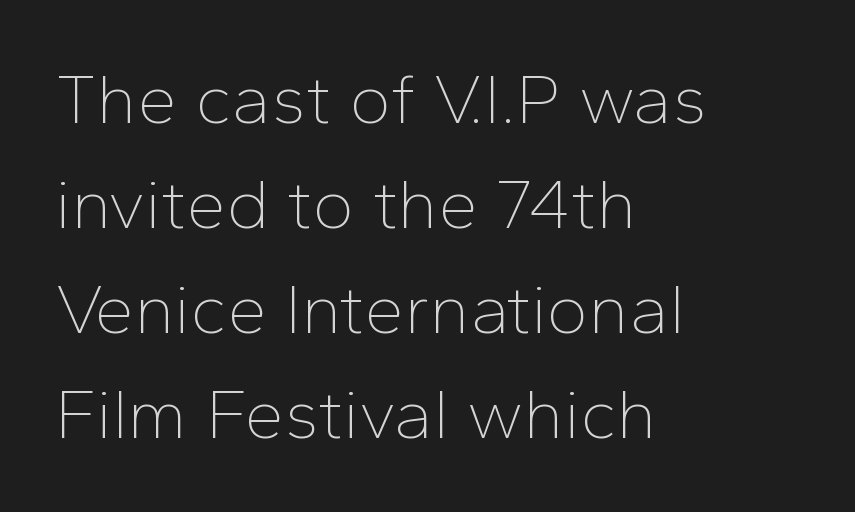
Alignment: flush left. Summary of vertical rhythm: regular, with standard interline spacing. The specimen reads as upright at a glance. Is the type heavy? It reads as light-to-regular instead. The glyphs are unaccompanied by any horizontal stroke below them.
